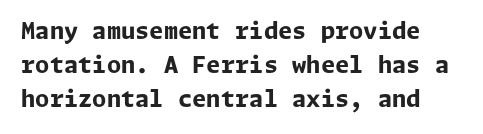
The image shows 23 px bold type, upright; set normal line spacing (1.48x), normal letter spacing, not underlined.
